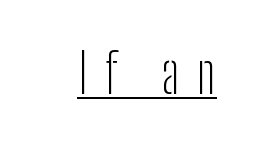
The image shows 54 px light, condensed sans-serif type, upright; set unusually wide letter spacing (+0.32 em), underlined; low stroke contrast and a medium x-height.
